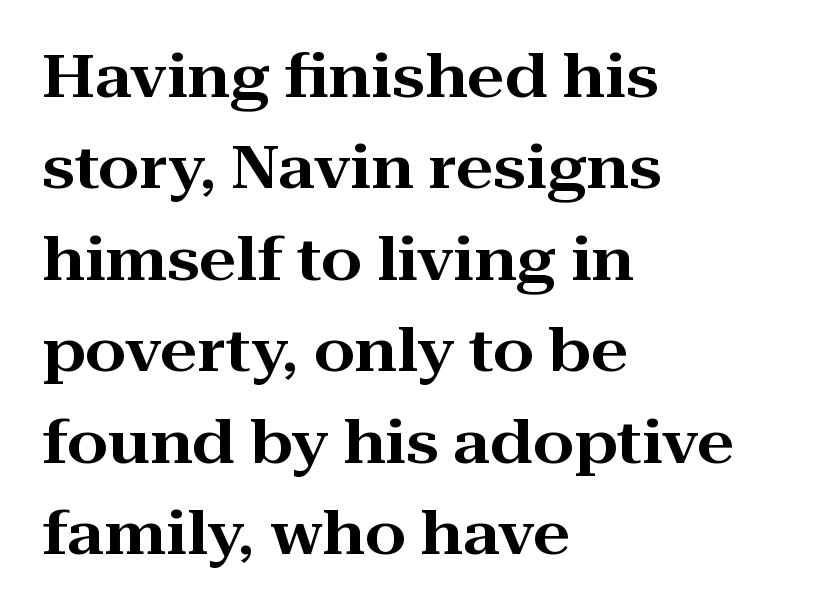
{"serif": "yes", "italic": "no", "width": "wide", "stroke_contrast": "high", "x_height": "medium", "monospaced": "no", "underline": "no", "align": "left", "line_spacing": "normal", "line_spacing_ratio": 1.55, "letter_spacing": "normal", "letter_spacing_em": 0.0, "glyph_px": 59}
